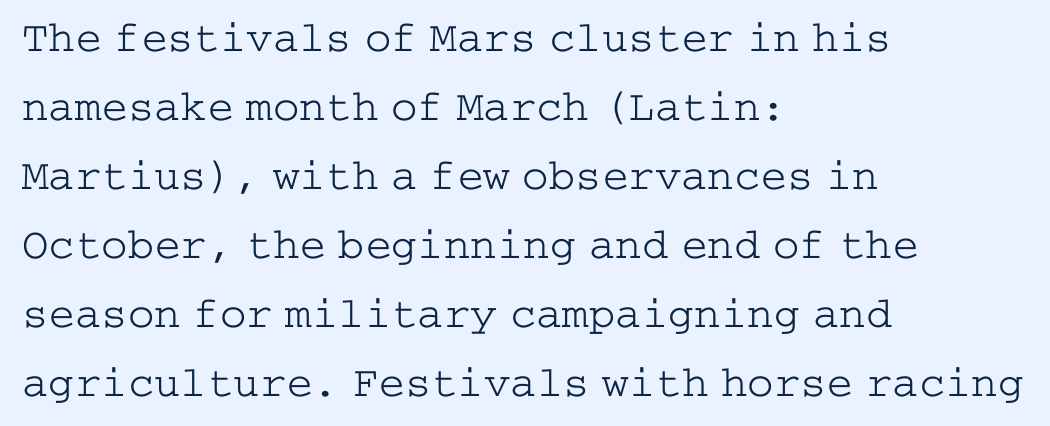
{"serif": "yes", "italic": "no", "bold": "no", "weight": "light", "width": "wide", "stroke_contrast": "low", "x_height": "medium", "underline": "no", "align": "left", "line_spacing": "normal", "line_spacing_ratio": 1.57, "letter_spacing": "normal", "letter_spacing_em": 0.0, "glyph_px": 44}
